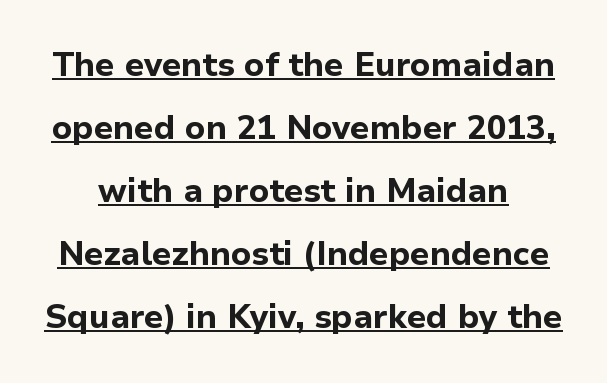
What's the leading like? Stretched, with rows far apart. These lines are composed in type without serifs. The characters look thick and weighty, a clear bold. These lines were composed using upright roman letters. Character widths vary here, with narrow letters taking less room than wide ones. Looks like someone drew a line under every word here.
